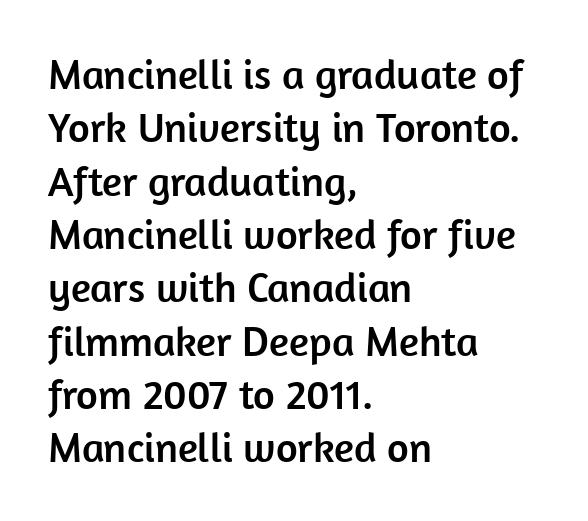
Q: Is the text italic (slanted)? A: No, it is upright.
Q: Is the typeface a serif or a sans-serif typeface? A: Sans-serif.
Q: Is the text underlined? A: No.
Q: How is the paragraph aligned? A: Left-aligned.
Q: Is the spacing between letters normal or unusually wide? A: Normal.
Q: Is the spacing between lines tight, normal or loose? A: Normal.
Q: Width (condensed, normal, or wide)? A: Normal.
Q: Stroke contrast? A: Low.
Q: x-height? A: Medium.
Q: Monospaced? A: No.
